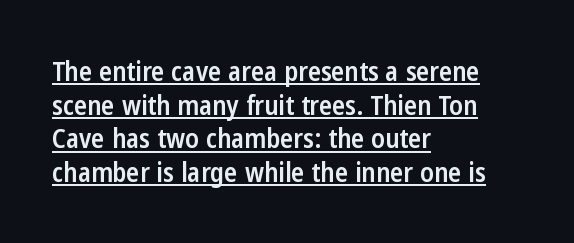
Q: Is the text bold? A: Semi-bold.
Q: Is the text italic (slanted)? A: No, it is upright.
Q: Is the text underlined? A: Yes.
Q: How is the paragraph aligned? A: Left-aligned.
Q: Is the spacing between letters normal or unusually wide? A: Normal.
Q: Is the spacing between lines tight, normal or loose? A: Normal.
